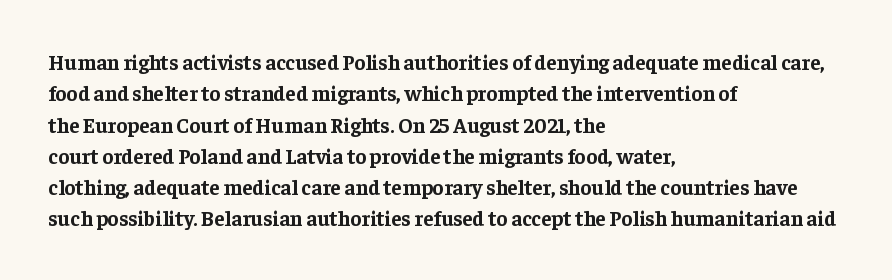
{"italic": "no", "bold": "yes", "underline": "no", "align": "left", "line_spacing": "normal", "line_spacing_ratio": 1.49, "letter_spacing": "normal", "letter_spacing_em": 0.0, "glyph_px": 21}
